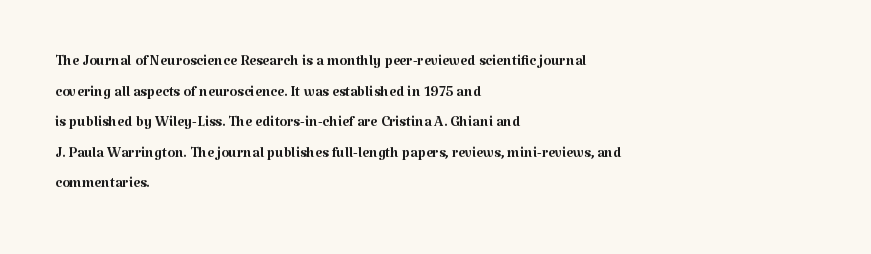
Q: Is the text bold? A: No.
Q: Is the text italic (slanted)? A: No, it is upright.
Q: Is the text underlined? A: No.
Q: How is the paragraph aligned? A: Left-aligned.
Q: Is the spacing between letters normal or unusually wide? A: Normal.
Q: Is the spacing between lines tight, normal or loose? A: Normal.
